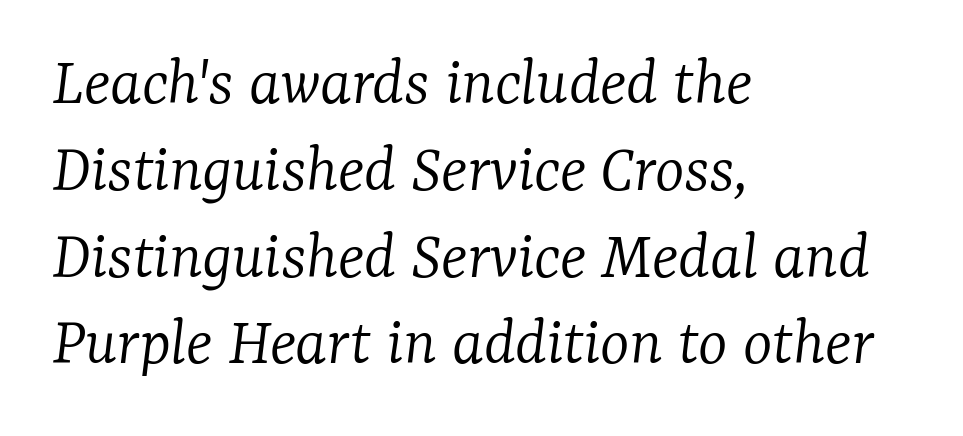
Q: Is the text bold? A: No.
Q: Is the text italic (slanted)? A: Yes, it leans right by about 7 degrees.
Q: Is the typeface a serif or a sans-serif typeface? A: Serif.
Q: Is the text underlined? A: No.
Q: How is the paragraph aligned? A: Left-aligned.
Q: Is the spacing between letters normal or unusually wide? A: Normal.
Q: Width (condensed, normal, or wide)? A: Normal.
Q: Stroke contrast? A: Low.
Q: x-height? A: Medium.
Q: Monospaced? A: No.
